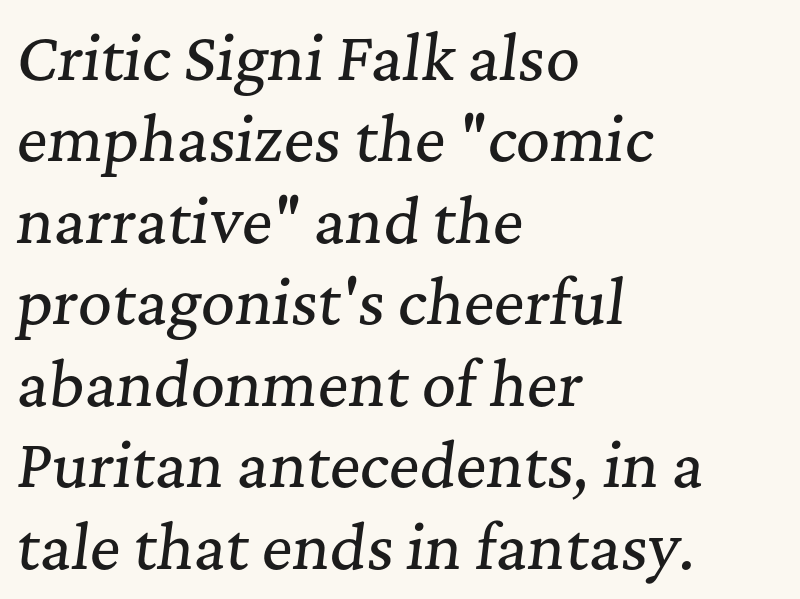
The rendering anchors every line to the left-hand side. The rows are spaced the way most documents space them. Is this a fixed-width face? No — the glyphs have proportional, varying widths. There's an unmistakable incline to the writing here. This sample uses plain, unmodified letter spacing.
